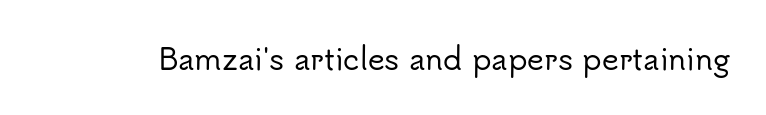
The image shows 29 px sans-serif type, upright; set normal letter spacing, not underlined; low stroke contrast and a small x-height.
